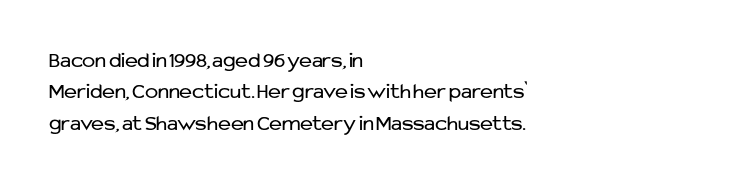
Q: Is the text bold? A: No.
Q: Is the text italic (slanted)? A: No, it is upright.
Q: Is the text underlined? A: No.
Q: How is the paragraph aligned? A: Left-aligned.
Q: Is the spacing between letters normal or unusually wide? A: Normal.
Q: Is the spacing between lines tight, normal or loose? A: Normal.
